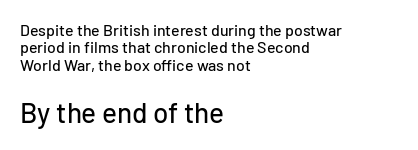
Q: Is the text italic (slanted)? A: No, it is upright.
Q: Is the typeface a serif or a sans-serif typeface? A: Sans-serif.
Q: Is the text underlined? A: No.
Q: How is the paragraph aligned? A: Left-aligned.
Q: Is the spacing between letters normal or unusually wide? A: Normal.
Q: Is the spacing between lines tight, normal or loose? A: Tight.
Q: Which block of text is set in a larger size, the first (top) or the second (bottom)? A: The second (bottom) one.
Q: Width (condensed, normal, or wide)? A: Normal.
Q: Stroke contrast? A: Low.
Q: x-height? A: Medium.
Q: Monospaced? A: No.
